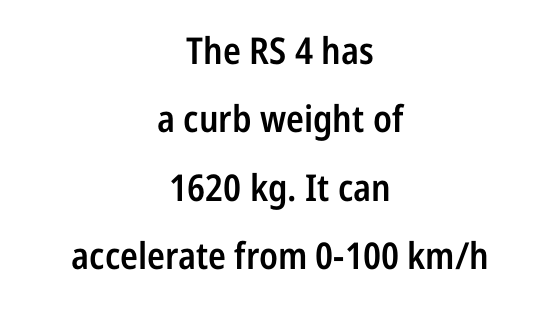
Q: Is the text bold? A: Semi-bold.
Q: Is the text italic (slanted)? A: No, it is upright.
Q: Is the typeface a serif or a sans-serif typeface? A: Sans-serif.
Q: Is the text underlined? A: No.
Q: How is the paragraph aligned? A: Centered.
Q: Is the spacing between letters normal or unusually wide? A: Normal.
Q: Width (condensed, normal, or wide)? A: Condensed.
Q: Stroke contrast? A: Low.
Q: x-height? A: Medium.
Q: Monospaced? A: No.
